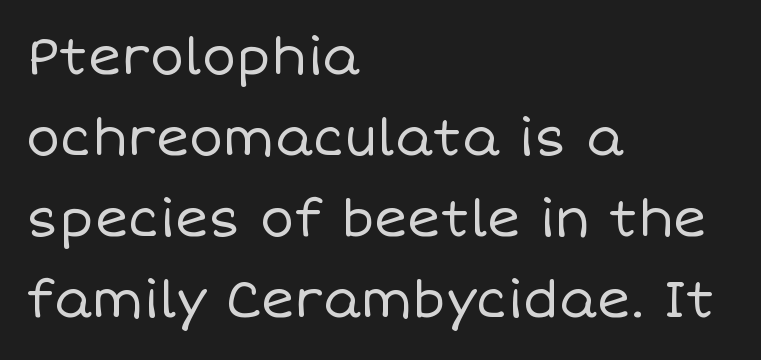
Q: Is the text bold? A: No.
Q: Is the text italic (slanted)? A: No, it is upright.
Q: Is the text underlined? A: No.
Q: How is the paragraph aligned? A: Left-aligned.
Q: Is the spacing between letters normal or unusually wide? A: Normal.
Q: Is the spacing between lines tight, normal or loose? A: Normal.
Q: Width (condensed, normal, or wide)? A: Normal.
Q: Stroke contrast? A: Low.
Q: x-height? A: Large.
Q: Monospaced? A: No.
